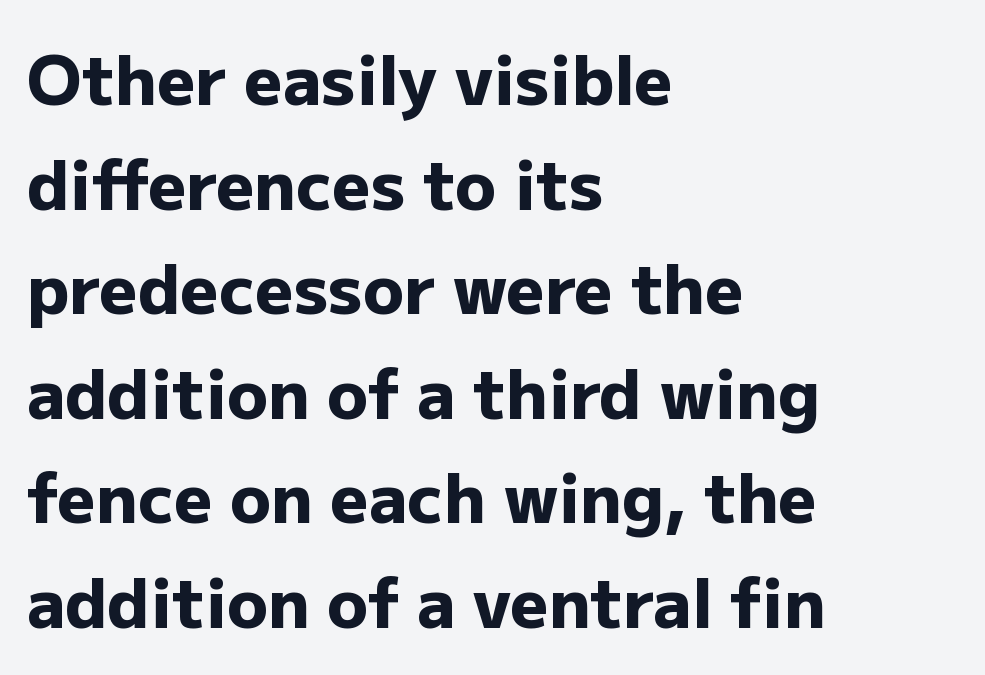
Q: Is the text bold? A: Yes.
Q: Is the text italic (slanted)? A: No, it is upright.
Q: Is the typeface a serif or a sans-serif typeface? A: Sans-serif.
Q: Is the text underlined? A: No.
Q: How is the paragraph aligned? A: Left-aligned.
Q: Is the spacing between letters normal or unusually wide? A: Normal.
Q: Is the spacing between lines tight, normal or loose? A: Normal.
Q: Width (condensed, normal, or wide)? A: Normal.
Q: Stroke contrast? A: Low.
Q: x-height? A: Medium.
Q: Monospaced? A: No.
